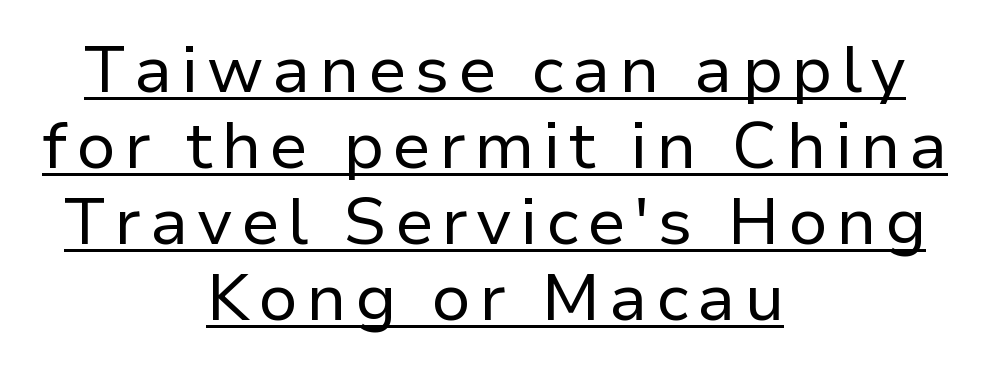
Quick note: underline on. On a weight scale, this lands at 450 or below. Quick note: interline space is minimal. Think of a printed novel: that variable character pitch is what you see here. This sample uses a sans-serif face. Teacher's note: observe the equal gaps on both sides — that is centered alignment.
